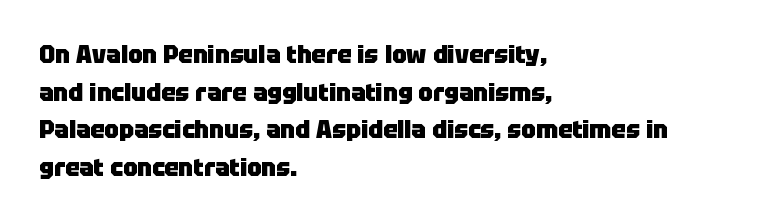
Heavy, bold letterforms. Quick note: underline off. The space between consecutive lines is moderate. This is roman type, the default non-slanted kind. The compositor pushed each line to the left boundary.
